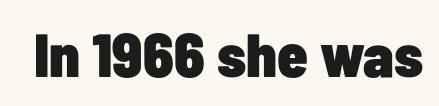
{"serif": "no", "italic": "no", "bold": "yes", "weight": "heavy", "width": "condensed", "stroke_contrast": "low", "x_height": "medium", "monospaced": "no", "underline": "no", "letter_spacing": "normal", "letter_spacing_em": 0.0, "glyph_px": 61}
